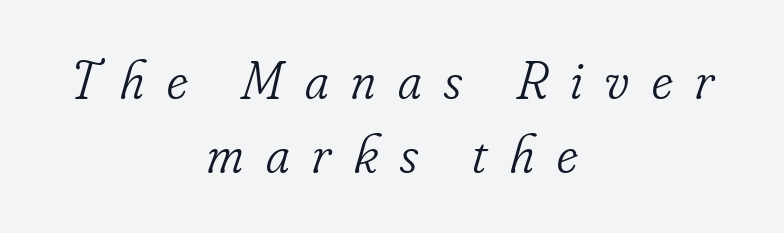
Leading matches the norm, producing a regular column. The space beneath each line is pristine and unruled. The face used here is seriffed, in the tradition of book romans. Horizontally, the lines are justified to the midpoint only. There is plenty of visible air inserted between adjacent glyphs. The passage shown leans; its letterforms are oblique.
